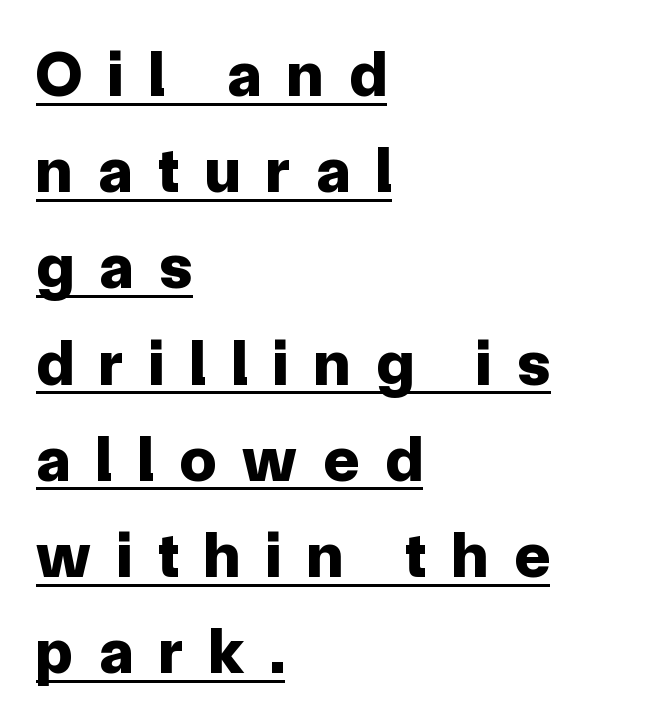
The image shows 65 px bold sans-serif type, upright; set left-aligned, normal line spacing (1.48x), unusually wide letter spacing (+0.4 em), underlined; low stroke contrast and a medium x-height.
